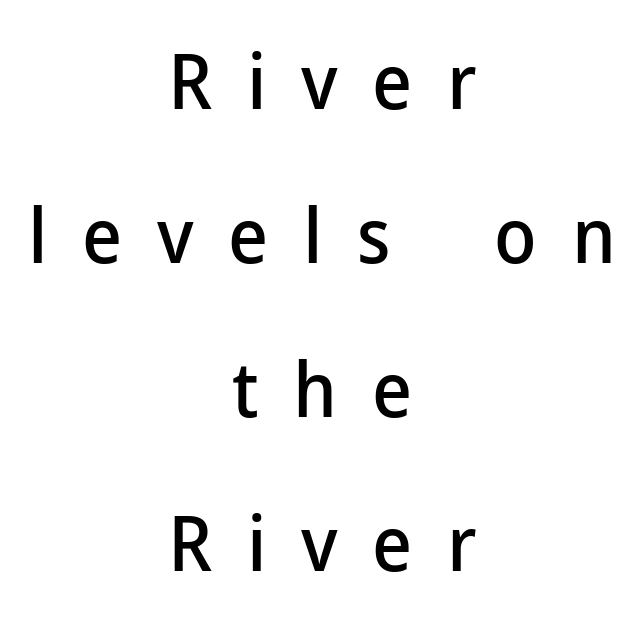
The type sits square on the baseline with zero lean. Between one letter and the next there's a generous, obvious gap. The space beneath each line is pristine and unruled. Letterform terminals end flat and unadorned throughout the passage. The letters advance in unequal steps, a hallmark of proportional type.
